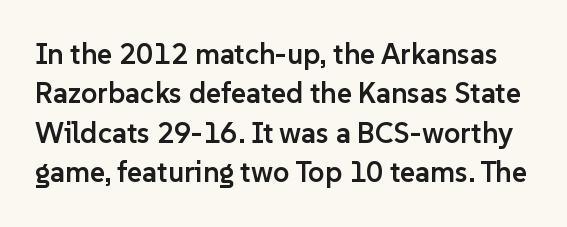
The passage shown is typed in a proportional face where columns would drift. Check where the strokes stop: nothing finishes them off — pure sans. Does the weight exceed regular? Yes, but only to semibold. The passage shown stacks its lines at a standard gap. The lettering holds an erect, upright posture throughout.
